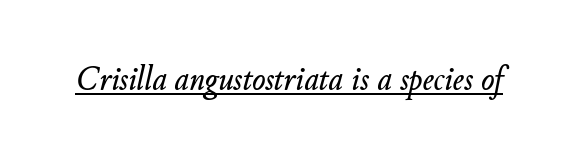
Q: Is the text italic (slanted)? A: Yes, it leans right by about 11 degrees.
Q: Is the text underlined? A: Yes.
Q: Is the spacing between letters normal or unusually wide? A: Normal.
Q: Width (condensed, normal, or wide)? A: Normal.
Q: Stroke contrast? A: Low.
Q: x-height? A: Small.
Q: Monospaced? A: No.
